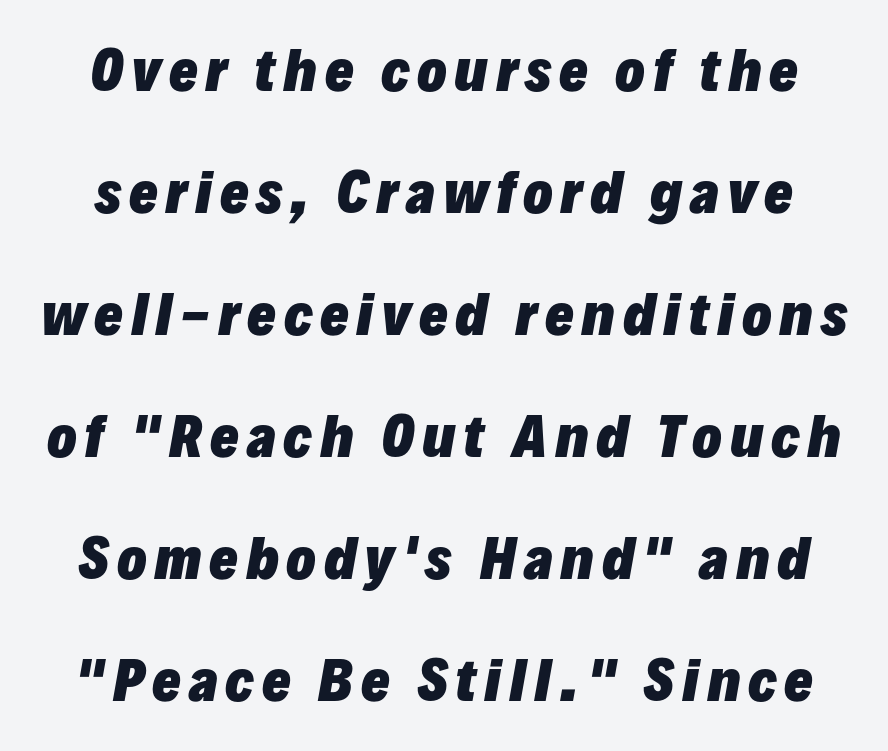
{"italic": "yes", "lean": "right", "slant_degrees": 10, "bold": "yes", "weight": "heavy", "width": "normal", "stroke_contrast": "low", "x_height": "medium", "monospaced": "no", "underline": "no", "line_spacing": "loose", "line_spacing_ratio": 2.26, "glyph_px": 54}
